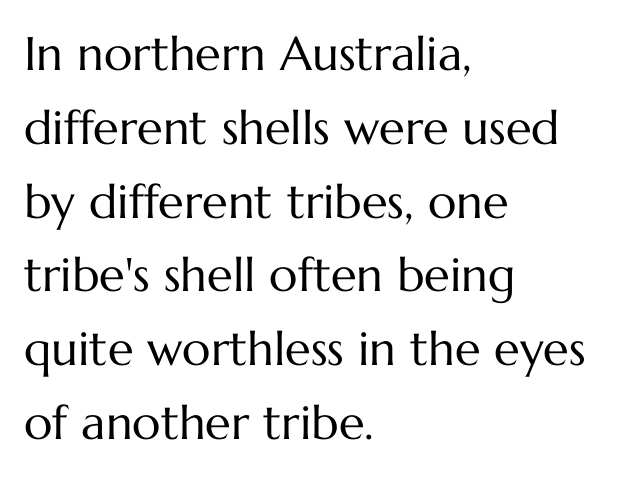
The image shows 47 px regular-weight type, upright; set left-aligned, normal line spacing (1.57x), normal letter spacing, not underlined; medium stroke contrast and a medium x-height.
